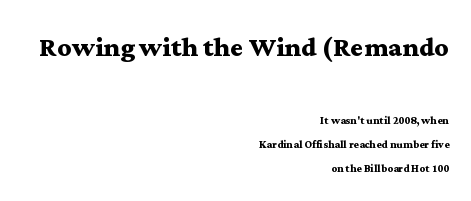
Stroke thickness is high; the sample reads as a true bold. Here the designer chose a conventional face with non-uniform glyph widths. The space beneath each line is pristine and unruled. Size contrast runs from large at the top to small at the bottom. Tall strokes in this sample are plumb rather than angled.
